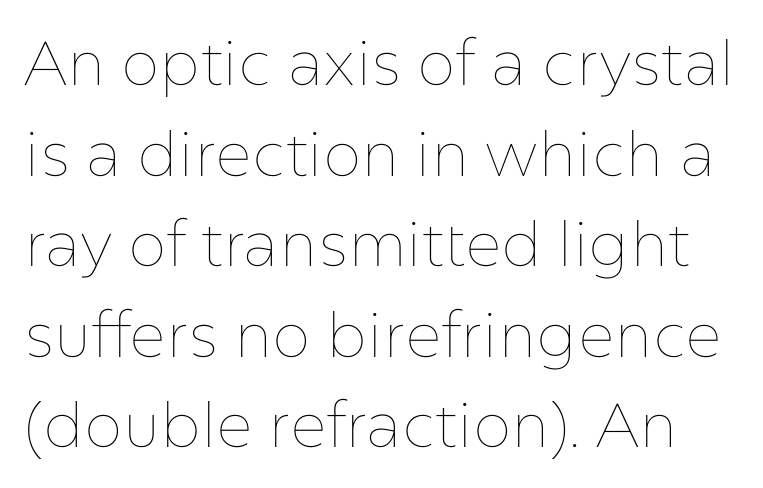
Default kerning and tracking; the words read as compact shapes. Is the stroke heavy? The answer is a plain regular-or-lighter. If you drew a line through each stem, it would be perfectly vertical. Each letter keeps its own natural width here, so spacing adapts to shape. The string is rendered with underlining switched off.
